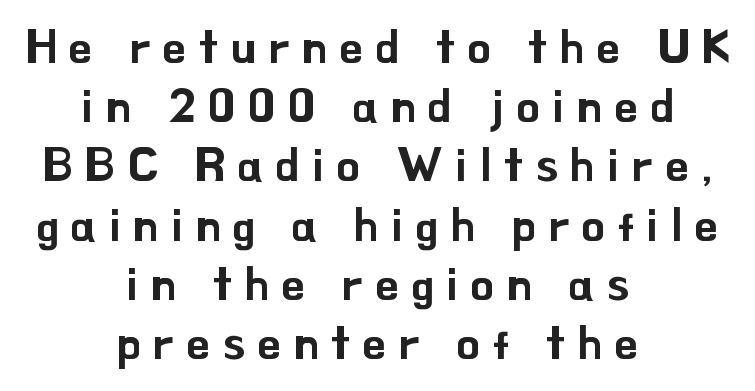
Q: Is the text italic (slanted)? A: No, it is upright.
Q: Is the typeface a serif or a sans-serif typeface? A: Sans-serif.
Q: Is the text underlined? A: No.
Q: How is the paragraph aligned? A: Centered.
Q: Is the spacing between letters normal or unusually wide? A: Unusually wide.
Q: Is the spacing between lines tight, normal or loose? A: Normal.
Q: Width (condensed, normal, or wide)? A: Normal.
Q: Stroke contrast? A: Low.
Q: x-height? A: Small.
Q: Monospaced? A: No.
